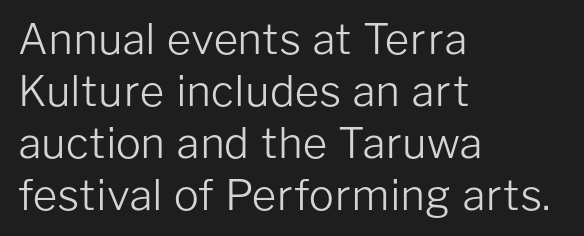
The string is rendered with underlining switched off. The letters advance in unequal steps, a hallmark of proportional type. The font family rendered here belongs to the sans-serif group. Standard letterfit; no display-style spreading of the glyphs. The letterforms sit at book weight or below.
